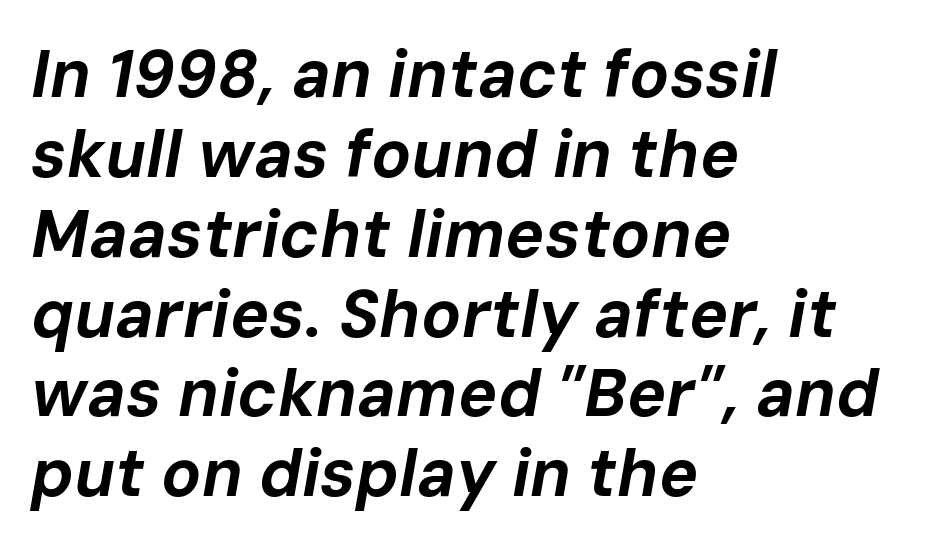
{"italic": "yes", "lean": "right", "slant_degrees": 10, "bold": "yes", "weight": "bold", "width": "normal", "stroke_contrast": "low", "x_height": "medium", "monospaced": "no", "underline": "no", "align": "left", "line_spacing_ratio": 1.21, "letter_spacing": "normal", "letter_spacing_em": 0.0, "glyph_px": 66}
